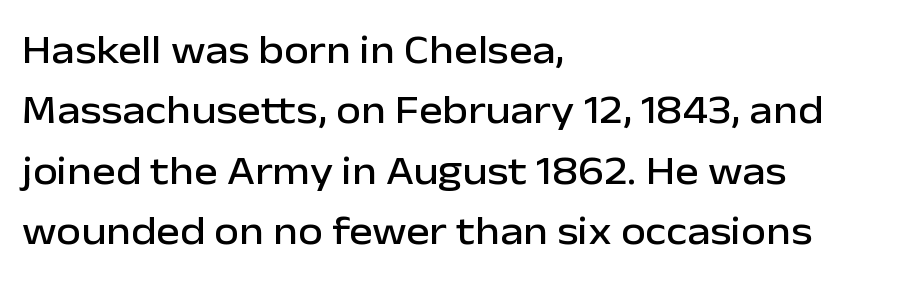
Is the block centered? No — it sits flush against the left margin. Has an underline been added? It has not. Students, observe: this is what conventionally led text looks like. Proportional: the letters do not fall into vertical columns. No italicization has been applied; the sample stays upright.
